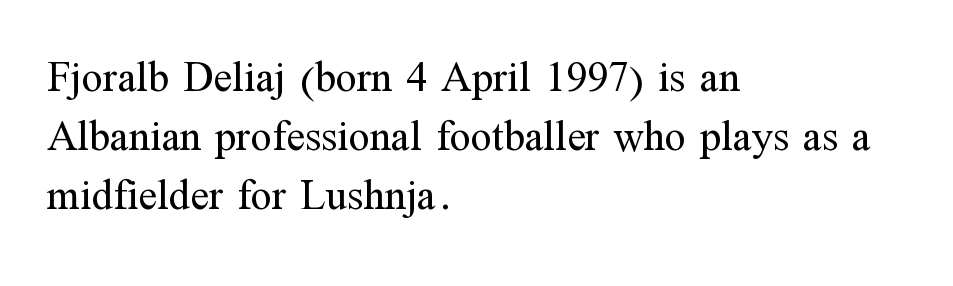
{"serif": "yes", "italic": "no", "bold": "no", "weight": "regular", "width": "normal", "stroke_contrast": "medium", "x_height": "medium", "monospaced": "no", "underline": "no", "align": "left", "line_spacing": "normal", "line_spacing_ratio": 1.37, "letter_spacing": "normal", "letter_spacing_em": 0.0, "glyph_px": 43}
